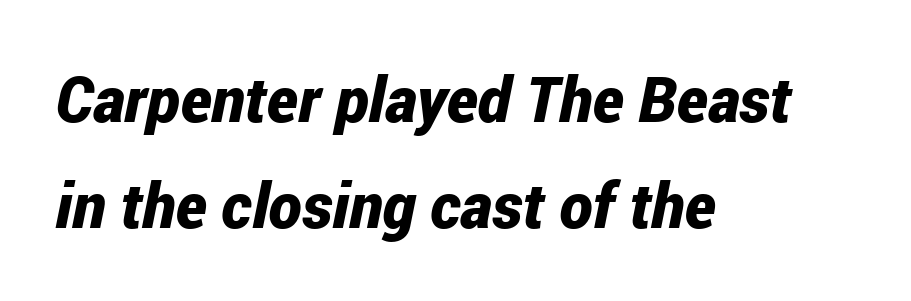
The image shows 63 px bold, condensed type, italic (leaning right); set left-aligned, normal line spacing (1.68x), normal letter spacing, not underlined; low stroke contrast and a medium x-height.
